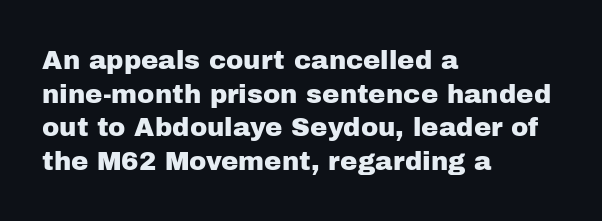
The image shows 26 px text type, upright; set left-aligned, normal line spacing (1.29x), normal letter spacing, not underlined.
